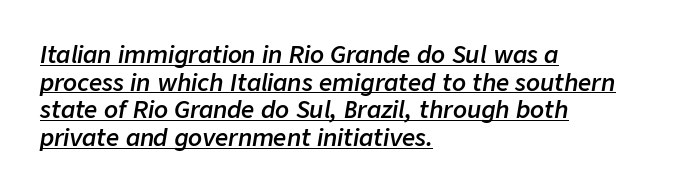
The image shows 23 px text type, italic (leaning right); set left-aligned, line spacing 1.2x, normal letter spacing, underlined.
